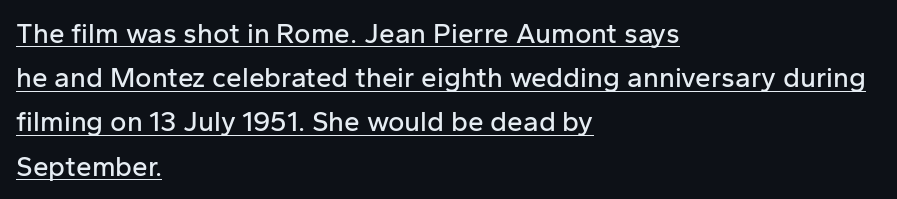
The image shows 28 px sans-serif type, upright; set left-aligned, normal line spacing (1.58x), normal letter spacing, underlined; low stroke contrast and a medium x-height.
